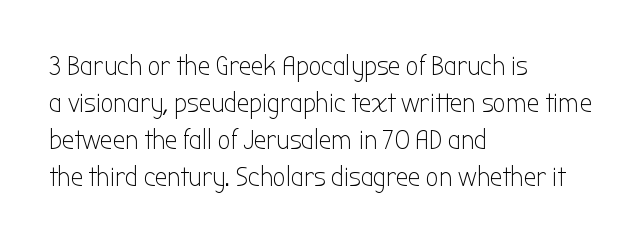
{"serif": "no", "italic": "no", "bold": "no", "weight": "light", "width": "condensed", "stroke_contrast": "low", "x_height": "medium", "monospaced": "no", "underline": "no", "align": "left", "line_spacing": "normal", "line_spacing_ratio": 1.32, "letter_spacing": "normal", "letter_spacing_em": 0.0, "glyph_px": 28}
